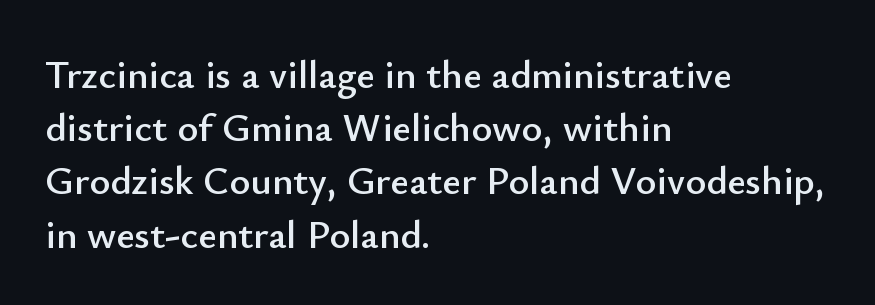
{"serif": "no", "italic": "no", "width": "normal", "stroke_contrast": "low", "x_height": "small", "monospaced": "no", "underline": "no", "align": "left", "line_spacing": "normal", "line_spacing_ratio": 1.33, "letter_spacing": "normal", "letter_spacing_em": 0.0, "glyph_px": 40}
